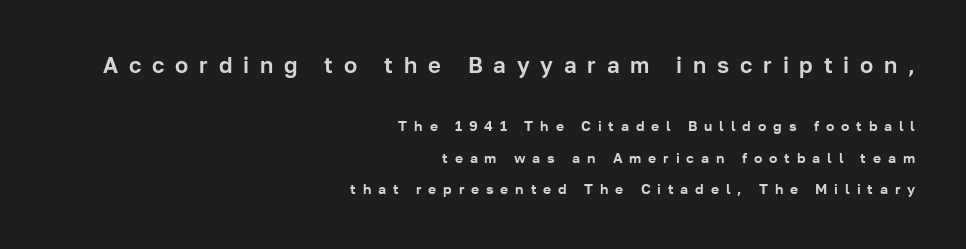
Rule under the text: the space is simply empty. Italic? Not at all — the glyphs are vertical. This rendering uses right alignment, leaving the left contour irregular. Leading: increased.
